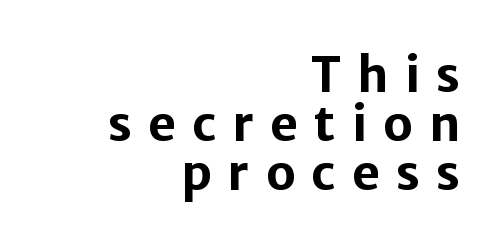
{"serif": "no", "italic": "no", "bold": "yes", "weight": "bold", "width": "normal", "stroke_contrast": "low", "x_height": "medium", "monospaced": "no", "underline": "no", "align": "right", "line_spacing": "tight", "line_spacing_ratio": 1.02, "letter_spacing": "wide", "letter_spacing_em": 0.34, "glyph_px": 48}
